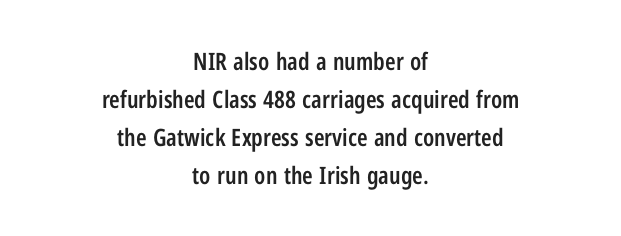
Q: Is the text bold? A: Semi-bold.
Q: Is the text italic (slanted)? A: No, it is upright.
Q: Is the text underlined? A: No.
Q: How is the paragraph aligned? A: Centered.
Q: Is the spacing between letters normal or unusually wide? A: Normal.
Q: Is the spacing between lines tight, normal or loose? A: Normal.
